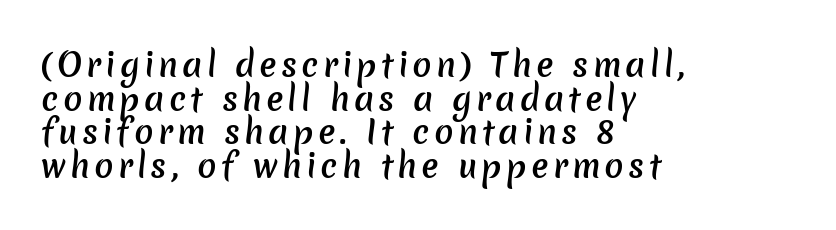
The image shows 32 px semibold sans-serif type; set left-aligned, tight line spacing (1.05x), not underlined; low stroke contrast and a medium x-height.
